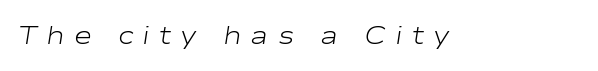
The image shows 25 px text type, italic (leaning right); set unusually wide letter spacing (+0.36 em), not underlined.
